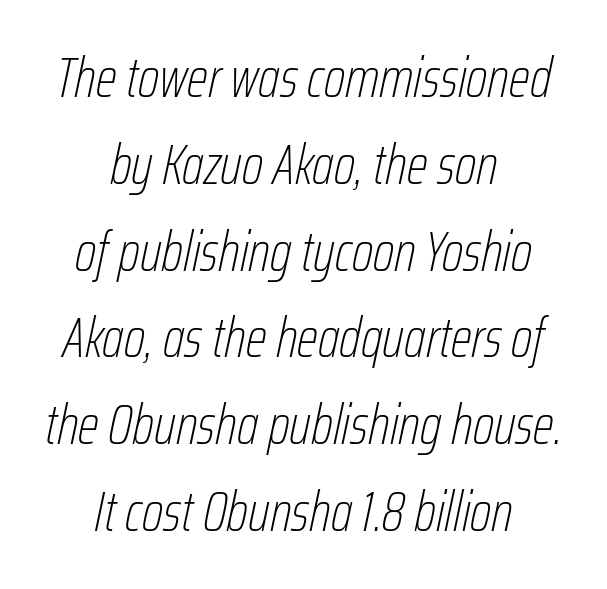
{"italic": "yes", "lean": "right", "slant_degrees": 12, "bold": "no", "weight": "thin", "width": "condensed", "stroke_contrast": "low", "x_height": "medium", "monospaced": "no", "underline": "no", "align": "center", "line_spacing": "normal", "line_spacing_ratio": 1.55, "letter_spacing": "normal", "letter_spacing_em": 0.0, "glyph_px": 56}
